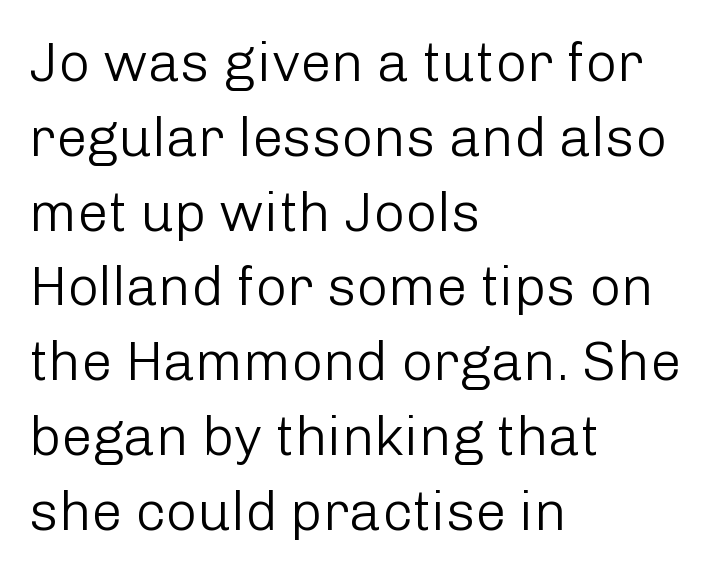
The image shows 55 px light sans-serif type, upright; set left-aligned, normal line spacing (1.36x), normal letter spacing, not underlined; low stroke contrast and a medium x-height.
